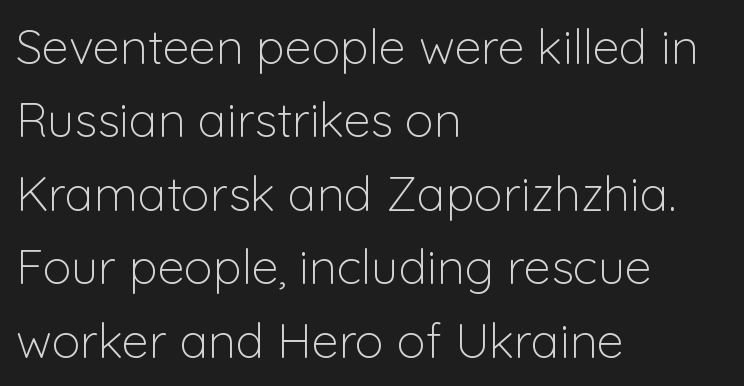
Q: Is the text bold? A: No.
Q: Is the text italic (slanted)? A: No, it is upright.
Q: Is the typeface a serif or a sans-serif typeface? A: Sans-serif.
Q: Is the text underlined? A: No.
Q: How is the paragraph aligned? A: Left-aligned.
Q: Is the spacing between letters normal or unusually wide? A: Normal.
Q: Is the spacing between lines tight, normal or loose? A: Normal.
Q: Width (condensed, normal, or wide)? A: Normal.
Q: Stroke contrast? A: Low.
Q: x-height? A: Medium.
Q: Monospaced? A: No.
